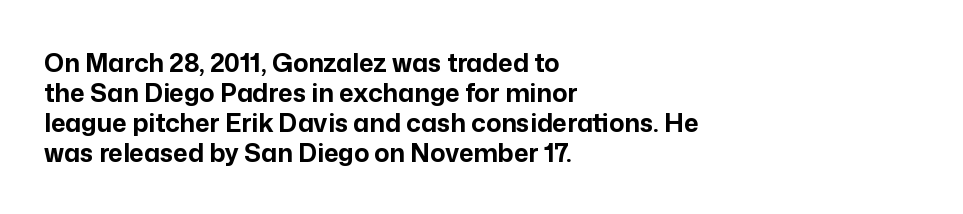
Q: Is the text bold? A: Yes.
Q: Is the text italic (slanted)? A: No, it is upright.
Q: Is the text underlined? A: No.
Q: How is the paragraph aligned? A: Left-aligned.
Q: Is the spacing between letters normal or unusually wide? A: Normal.
